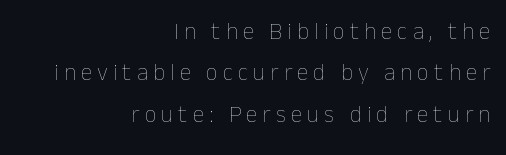
Loose tracking; the words dissolve into strings of separated letters. No word sits above an underline. Stems here are at most as thick as an everyday book face. The specimen reads as upright at a glance.
